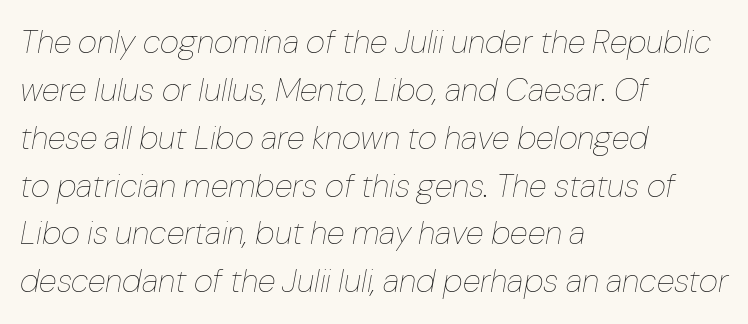
The image shows 33 px thin type, italic (leaning right); set left-aligned, normal line spacing (1.45x), normal letter spacing, not underlined; low stroke contrast and a medium x-height.
